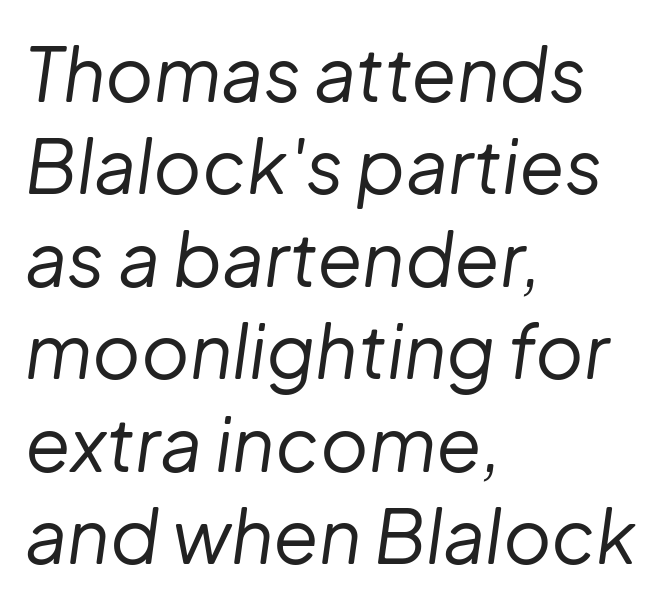
Q: Is the text bold? A: No.
Q: Is the text italic (slanted)? A: Yes, it leans right by about 8 degrees.
Q: Is the text underlined? A: No.
Q: How is the paragraph aligned? A: Left-aligned.
Q: Is the spacing between letters normal or unusually wide? A: Normal.
Q: Is the spacing between lines tight, normal or loose? A: Normal.
Q: Width (condensed, normal, or wide)? A: Normal.
Q: Stroke contrast? A: Low.
Q: x-height? A: Medium.
Q: Monospaced? A: No.
